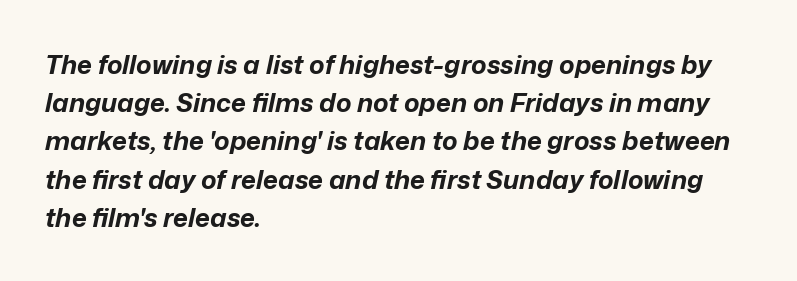
The image shows 26 px bold type, italic (leaning right); set left-aligned, normal line spacing (1.47x), normal letter spacing, not underlined.
